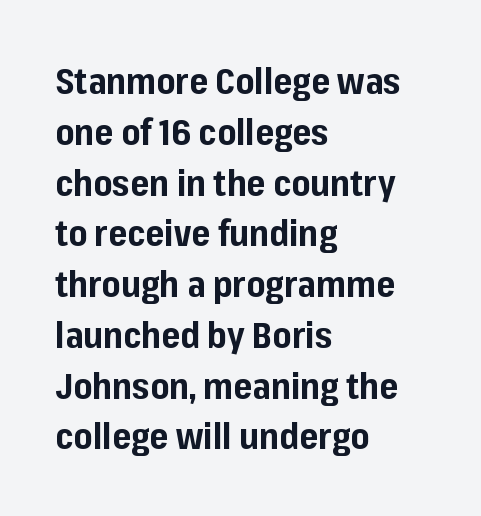
Look at the bottom of the vertical strokes: they stop flat, with no serifs. Rendered with straight, roman letterforms. The gap between lines stays unmarked. What weight is shown? A full bold with thick strokes. Summary of vertical rhythm: regular, with standard interline spacing. Spacing verdict: proportional, widths tailored to each character.
